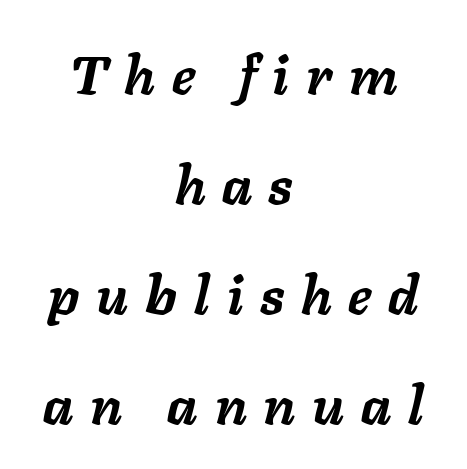
The image shows 54 px semibold type, italic (leaning right); set centered, loose line spacing (2.04x), unusually wide letter spacing (+0.32 em), not underlined; low stroke contrast and a medium x-height.
